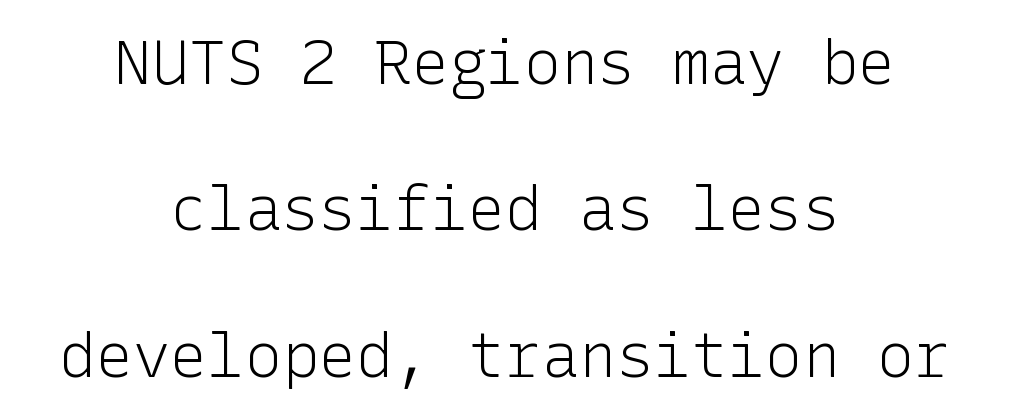
The image shows 62 px light sans-serif type, upright; set centered, loose line spacing (2.36x), normal letter spacing, not underlined; low stroke contrast and a medium x-height.
